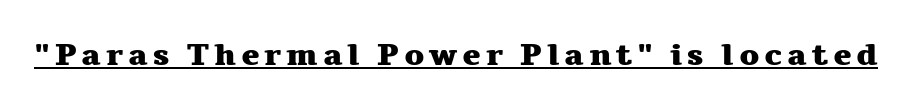
The image shows 31 px heavy, wide serif type, upright; set underlined; medium stroke contrast and a medium x-height.
